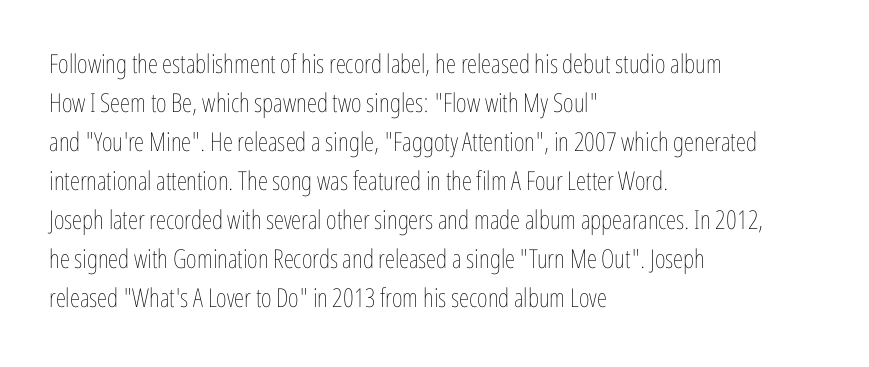
{"italic": "no", "bold": "no", "underline": "no", "align": "left", "line_spacing": "normal", "line_spacing_ratio": 1.5, "letter_spacing": "normal", "letter_spacing_em": 0.0, "glyph_px": 26}
